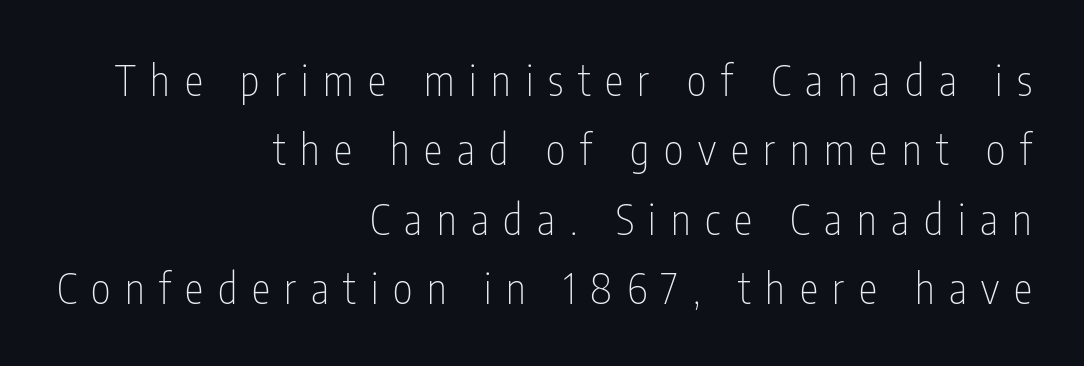
The image shows 42 px thin, condensed sans-serif type, upright; set right-aligned, normal line spacing (1.65x), unusually wide letter spacing (+0.35 em), not underlined; low stroke contrast and a medium x-height.
